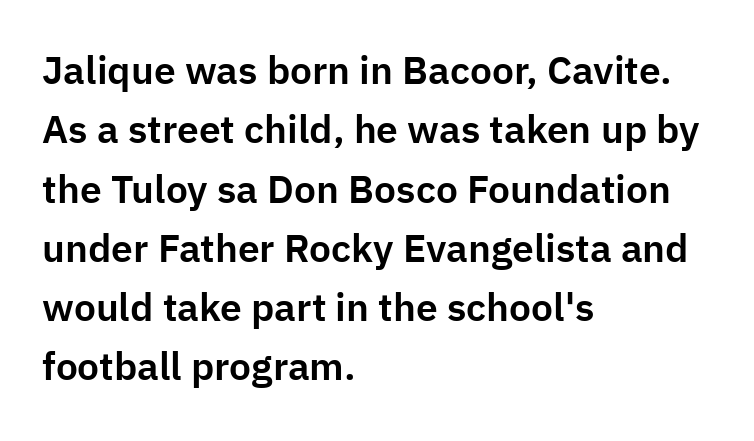
Q: Is the text italic (slanted)? A: No, it is upright.
Q: Is the typeface a serif or a sans-serif typeface? A: Sans-serif.
Q: Is the text underlined? A: No.
Q: How is the paragraph aligned? A: Left-aligned.
Q: Is the spacing between letters normal or unusually wide? A: Normal.
Q: Is the spacing between lines tight, normal or loose? A: Normal.
Q: Width (condensed, normal, or wide)? A: Normal.
Q: Stroke contrast? A: Low.
Q: x-height? A: Medium.
Q: Monospaced? A: No.
